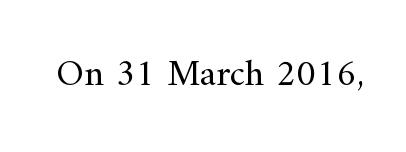
What kind of face is this? One with serifs. Clear beneath every line of the passage. No extra ink here — the face is not bold. Vertical strokes here are truly vertical.
